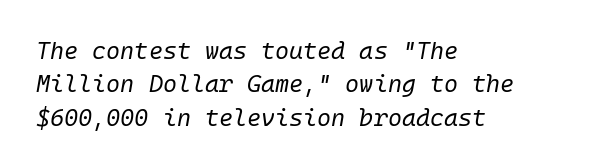
Q: Is the text bold? A: No.
Q: Is the text italic (slanted)? A: Yes, it leans right by about 10 degrees.
Q: Is the text underlined? A: No.
Q: How is the paragraph aligned? A: Left-aligned.
Q: Is the spacing between letters normal or unusually wide? A: Normal.
Q: Is the spacing between lines tight, normal or loose? A: Normal.
